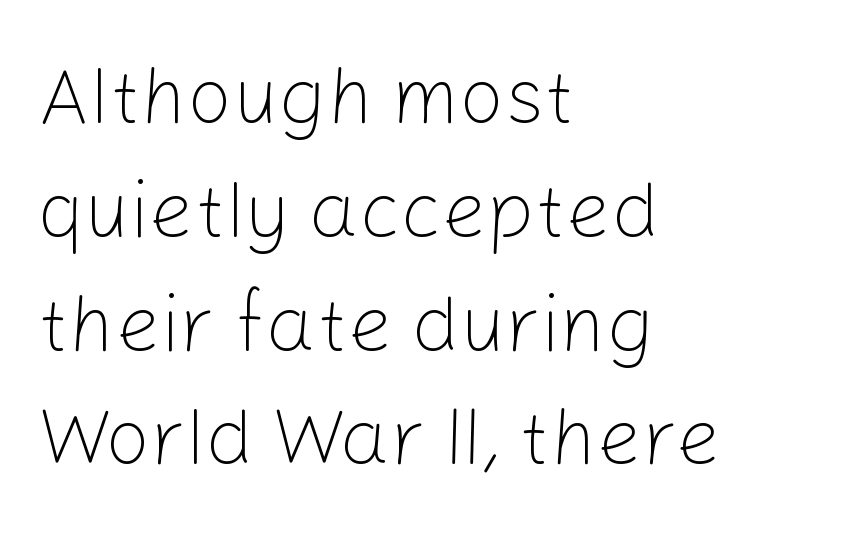
{"serif": "no", "italic": "no", "bold": "no", "weight": "light", "width": "normal", "stroke_contrast": "low", "x_height": "medium", "monospaced": "no", "underline": "no", "align": "left", "line_spacing": "normal", "line_spacing_ratio": 1.44, "letter_spacing": "normal", "letter_spacing_em": 0.0, "glyph_px": 79}
